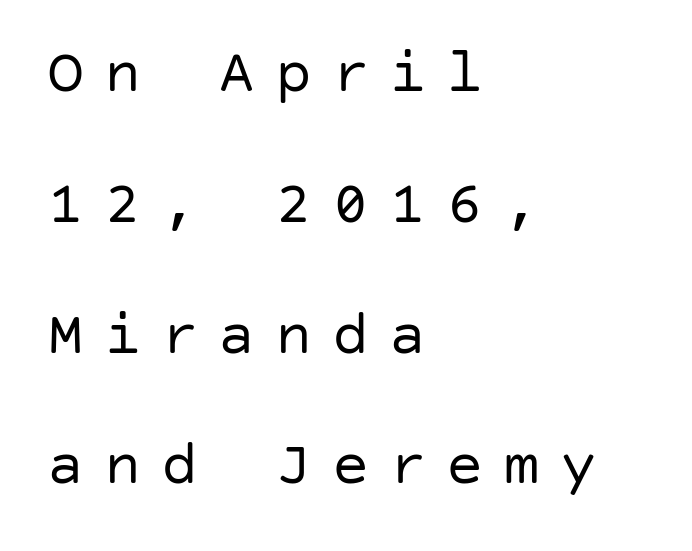
{"serif": "no", "italic": "no", "bold": "no", "weight": "regular", "width": "normal", "stroke_contrast": "low", "x_height": "large", "underline": "no", "align": "left", "line_spacing": "loose", "line_spacing_ratio": 2.11, "letter_spacing": "wide", "letter_spacing_em": 0.32, "glyph_px": 62}
